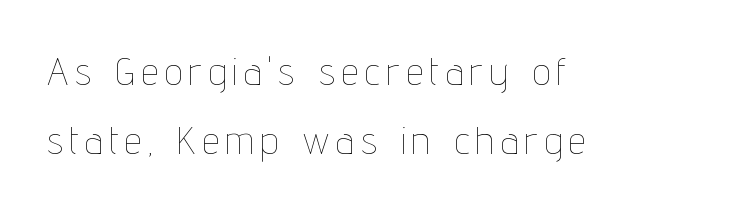
The image shows 39 px thin, condensed type, upright; set left-aligned, line spacing 1.78x, not underlined; low stroke contrast and a medium x-height.
